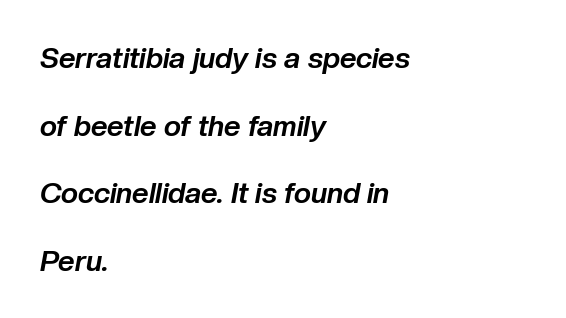
Q: Is the text bold? A: Yes.
Q: Is the text italic (slanted)? A: Yes, it leans right by about 10 degrees.
Q: Is the text underlined? A: No.
Q: How is the paragraph aligned? A: Left-aligned.
Q: Is the spacing between letters normal or unusually wide? A: Normal.
Q: Is the spacing between lines tight, normal or loose? A: Loose.
Q: Width (condensed, normal, or wide)? A: Normal.
Q: Stroke contrast? A: Low.
Q: x-height? A: Medium.
Q: Monospaced? A: No.
